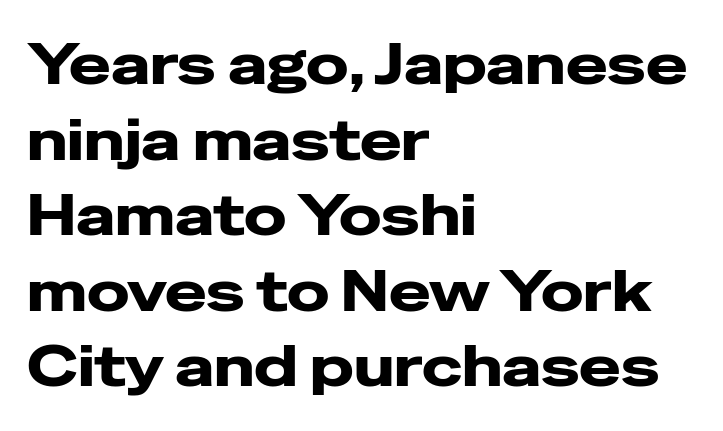
{"serif": "no", "italic": "no", "width": "wide", "stroke_contrast": "low", "x_height": "medium", "monospaced": "no", "underline": "no", "align": "left", "line_spacing": "normal", "line_spacing_ratio": 1.35, "letter_spacing": "normal", "letter_spacing_em": 0.0, "glyph_px": 56}
